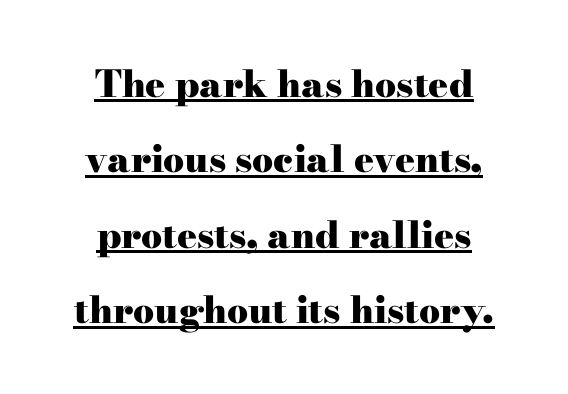
Q: Is the text bold? A: Yes.
Q: Is the text italic (slanted)? A: No, it is upright.
Q: Is the typeface a serif or a sans-serif typeface? A: Serif.
Q: Is the text underlined? A: Yes.
Q: How is the paragraph aligned? A: Centered.
Q: Is the spacing between letters normal or unusually wide? A: Normal.
Q: Is the spacing between lines tight, normal or loose? A: Loose.
Q: Width (condensed, normal, or wide)? A: Wide.
Q: Stroke contrast? A: High.
Q: x-height? A: Small.
Q: Monospaced? A: No.
